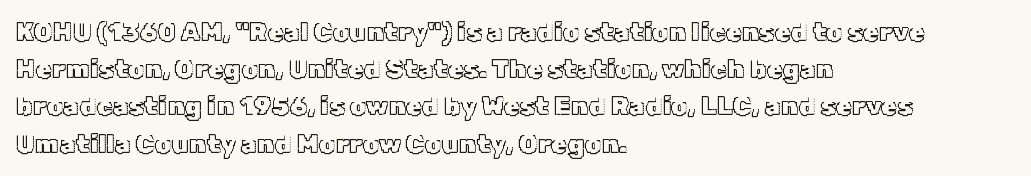
The image shows 26 px text type, upright; set left-aligned, normal line spacing (1.43x), normal letter spacing, not underlined.
